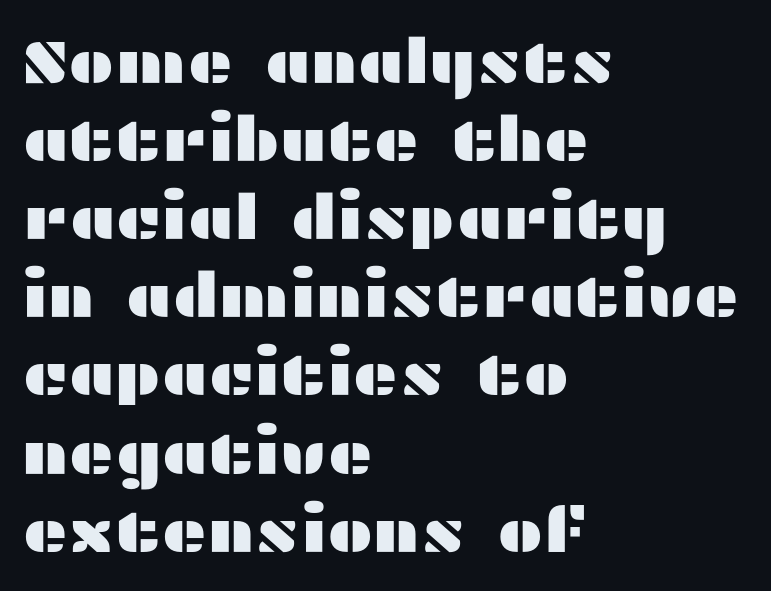
{"serif": "no", "italic": "no", "width": "wide", "stroke_contrast": "medium", "x_height": "medium", "monospaced": "no", "underline": "no", "align": "left", "line_spacing": "normal", "line_spacing_ratio": 1.26, "letter_spacing": "normal", "letter_spacing_em": 0.0, "glyph_px": 62}
